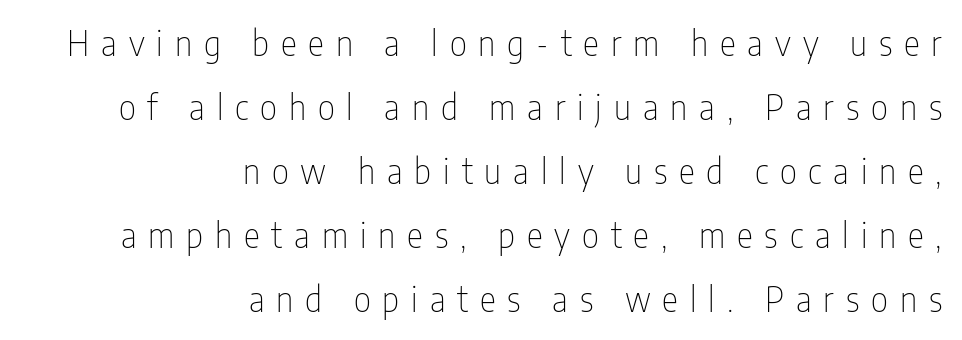
Q: Is the text bold? A: No.
Q: Is the text italic (slanted)? A: No, it is upright.
Q: Is the typeface a serif or a sans-serif typeface? A: Sans-serif.
Q: Is the text underlined? A: No.
Q: How is the paragraph aligned? A: Right-aligned.
Q: Is the spacing between letters normal or unusually wide? A: Unusually wide.
Q: Width (condensed, normal, or wide)? A: Condensed.
Q: Stroke contrast? A: Low.
Q: x-height? A: Medium.
Q: Monospaced? A: No.
